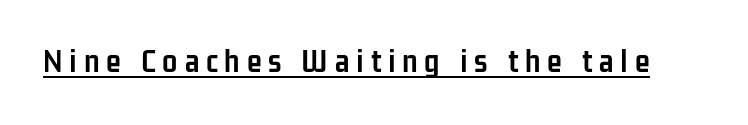
{"serif": "no", "italic": "no", "bold": "yes", "weight": "semibold", "width": "condensed", "stroke_contrast": "low", "x_height": "medium", "monospaced": "no", "underline": "yes", "letter_spacing": "wide", "letter_spacing_em": 0.2, "glyph_px": 34}
